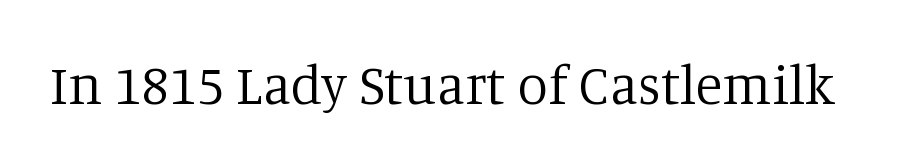
Q: Is the text bold? A: No.
Q: Is the text italic (slanted)? A: No, it is upright.
Q: Is the typeface a serif or a sans-serif typeface? A: Serif.
Q: Is the text underlined? A: No.
Q: Is the spacing between letters normal or unusually wide? A: Normal.
Q: Width (condensed, normal, or wide)? A: Normal.
Q: Stroke contrast? A: Low.
Q: x-height? A: Large.
Q: Monospaced? A: No.
